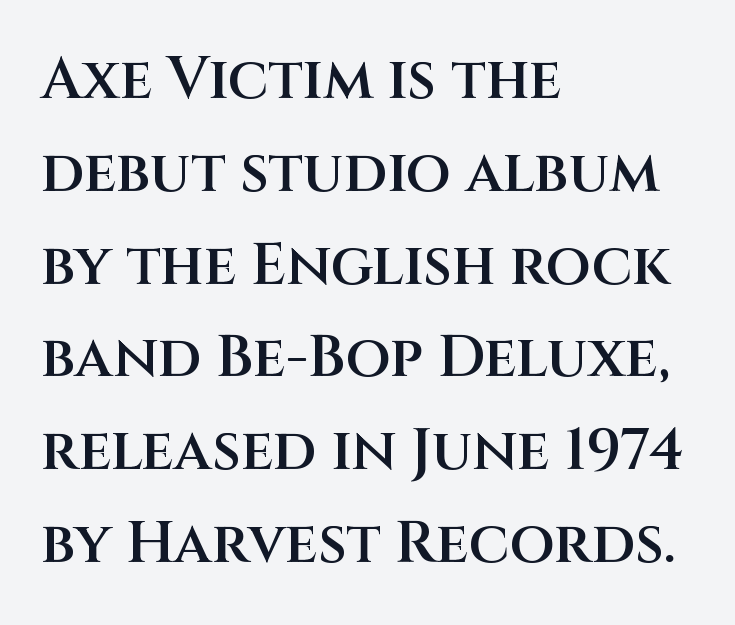
{"serif": "no", "italic": "no", "bold": "semi", "weight": "semibold", "width": "normal", "stroke_contrast": "medium", "x_height": "large", "monospaced": "no", "underline": "no", "align": "left", "line_spacing": "normal", "line_spacing_ratio": 1.6, "letter_spacing": "normal", "letter_spacing_em": 0.0, "glyph_px": 58}
